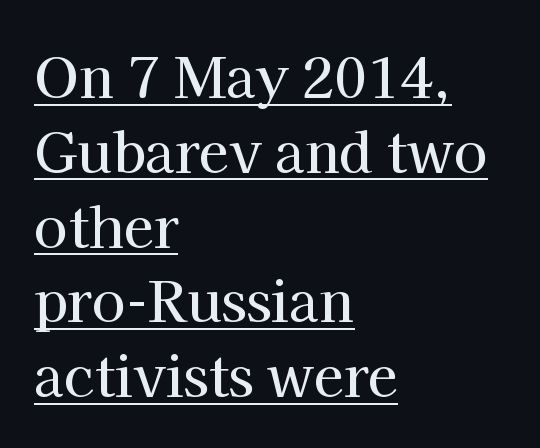
Q: Is the text italic (slanted)? A: No, it is upright.
Q: Is the typeface a serif or a sans-serif typeface? A: Serif.
Q: Is the text underlined? A: Yes.
Q: How is the paragraph aligned? A: Left-aligned.
Q: Is the spacing between letters normal or unusually wide? A: Normal.
Q: Is the spacing between lines tight, normal or loose? A: Normal.
Q: Width (condensed, normal, or wide)? A: Normal.
Q: Stroke contrast? A: High.
Q: x-height? A: Medium.
Q: Monospaced? A: No.
